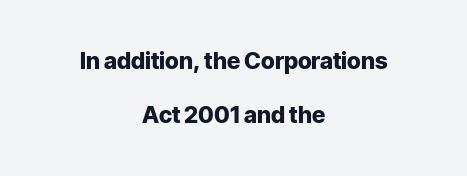
{"italic": "no", "bold": "yes", "underline": "no", "align": "center", "line_spacing": "loose", "line_spacing_ratio": 2.35, "letter_spacing": "normal", "letter_spacing_em": 0.0, "glyph_px": 23}
